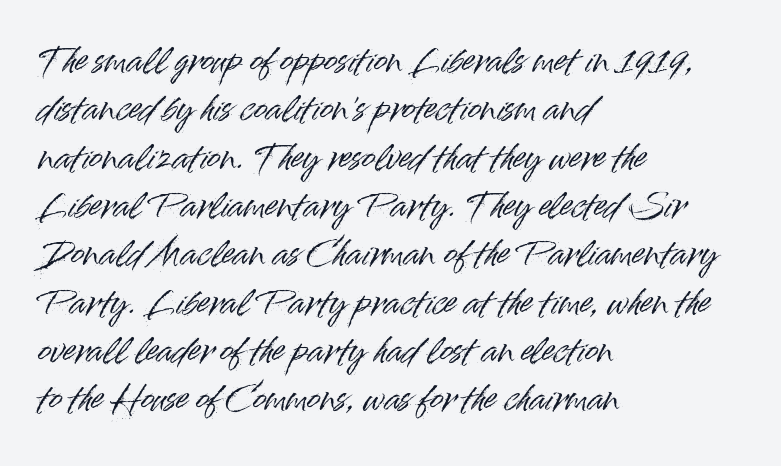
{"serif": "no", "width": "normal", "stroke_contrast": "high", "x_height": "small", "monospaced": "no", "underline": "no", "align": "left", "line_spacing": "normal", "line_spacing_ratio": 1.51, "letter_spacing": "normal", "letter_spacing_em": 0.0, "glyph_px": 32}
